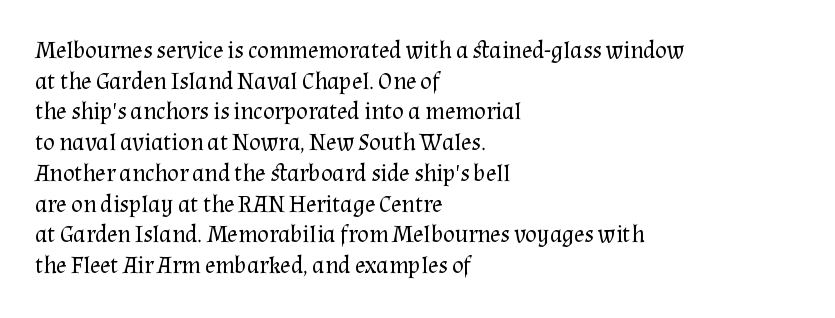
Is the type heavy? It reads as light-to-regular instead. Leftover space on each line is placed entirely after the last word. Characters follow at the spacing the type designer built in. The passage shown stacks its lines at a standard gap.
